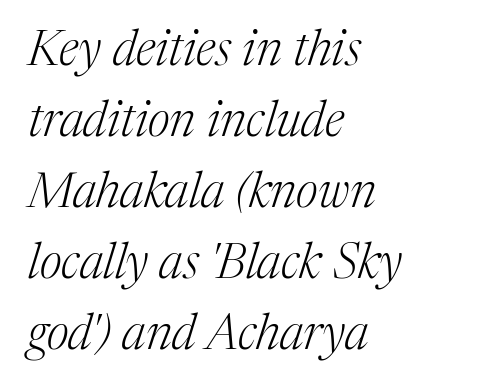
The image shows 49 px light serif type, italic (leaning right); set left-aligned, normal line spacing (1.45x), normal letter spacing, not underlined; medium stroke contrast and a medium x-height.
